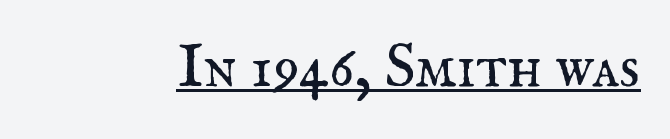
Characters follow at the spacing the type designer built in. No letter is thick-stroked: the sample isn't bold. The lettering stays uniformly vertical, giving the passage a roman look. Here the designer chose a conventional face with non-uniform glyph widths.
